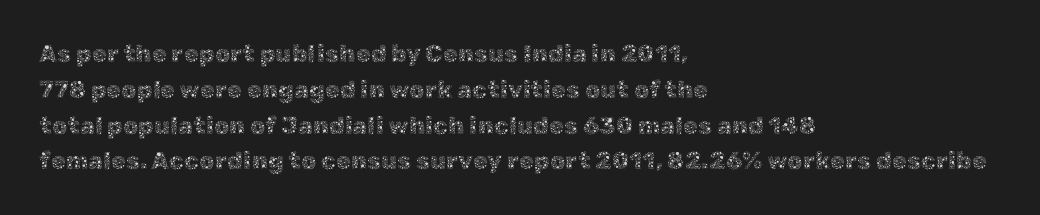
Q: Is the text bold? A: No.
Q: Is the text italic (slanted)? A: No, it is upright.
Q: Is the text underlined? A: No.
Q: How is the paragraph aligned? A: Left-aligned.
Q: Is the spacing between letters normal or unusually wide? A: Normal.
Q: Is the spacing between lines tight, normal or loose? A: Normal.
